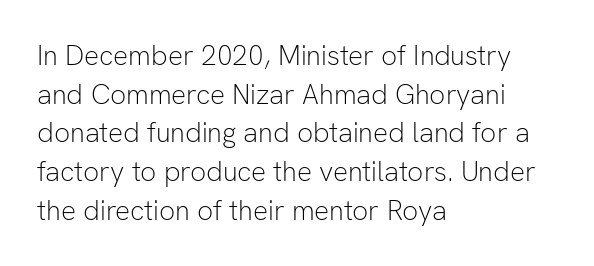
The image shows 28 px light sans-serif type, upright; set left-aligned, normal line spacing (1.38x), normal letter spacing, not underlined; low stroke contrast and a medium x-height.
